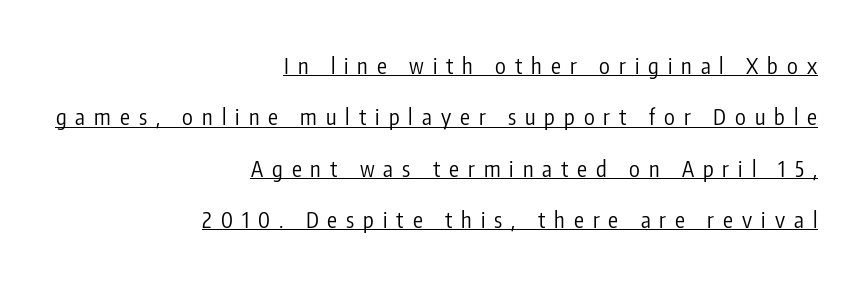
Q: Is the text bold? A: No.
Q: Is the text italic (slanted)? A: No, it is upright.
Q: Is the text underlined? A: Yes.
Q: How is the paragraph aligned? A: Right-aligned.
Q: Is the spacing between letters normal or unusually wide? A: Unusually wide.
Q: Is the spacing between lines tight, normal or loose? A: Loose.
